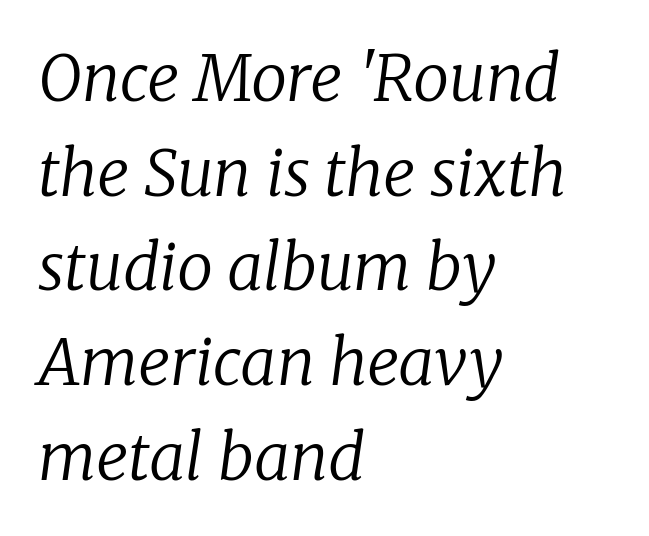
The image shows 64 px regular-weight serif type, italic (leaning right); set left-aligned, normal line spacing (1.48x), normal letter spacing, not underlined; low stroke contrast and a medium x-height.
